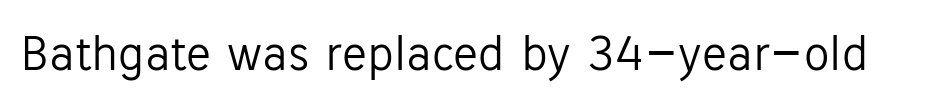
The image shows 51 px light sans-serif type, upright; set normal letter spacing, not underlined; low stroke contrast and a medium x-height.
